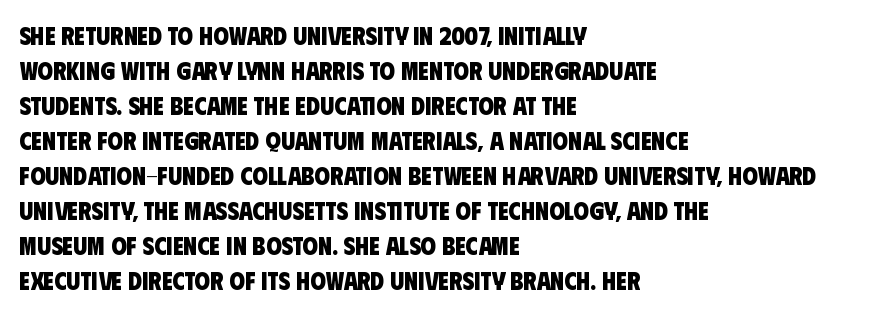
Vertically, the passage feels balanced, rows spaced as you'd expect. Each glyph is drawn with heavy, bold strokes. A classic flush-left, rag-right setting is used for this passage. The specimen omits any rule beneath the text block's lines.
